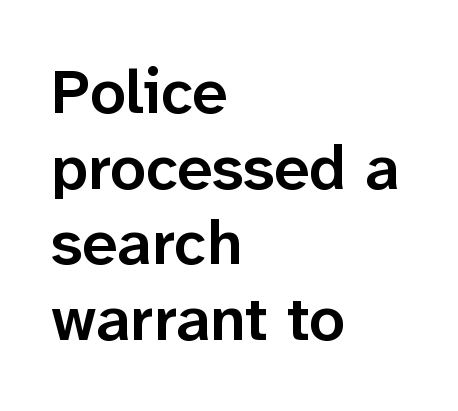
These lines are set flush left with a ragged right edge. A clean baseline with only descenders dipping below it. Spacing verdict: proportional, widths tailored to each character. The specimen reads as upright at a glance.
